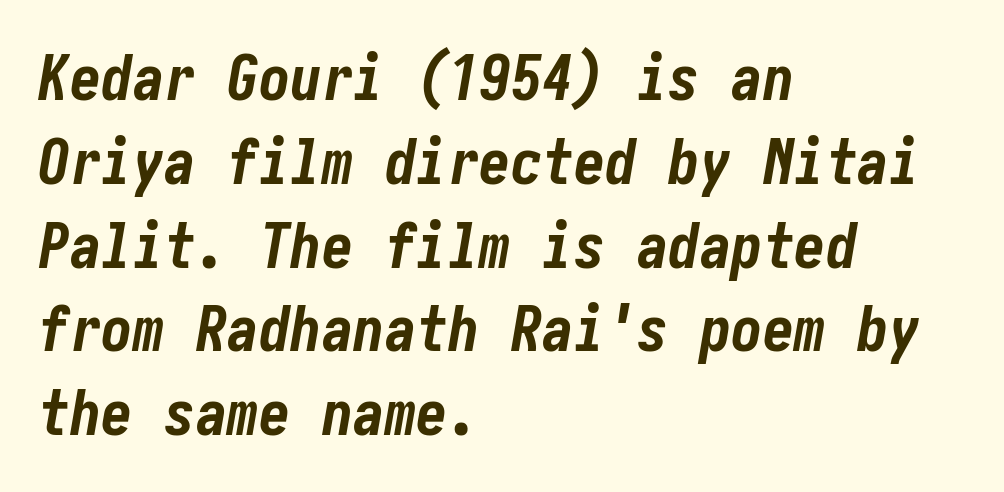
The image shows 63 px bold, condensed type, italic (leaning right); set left-aligned, normal line spacing (1.33x), normal letter spacing, not underlined; low stroke contrast and a medium x-height.
